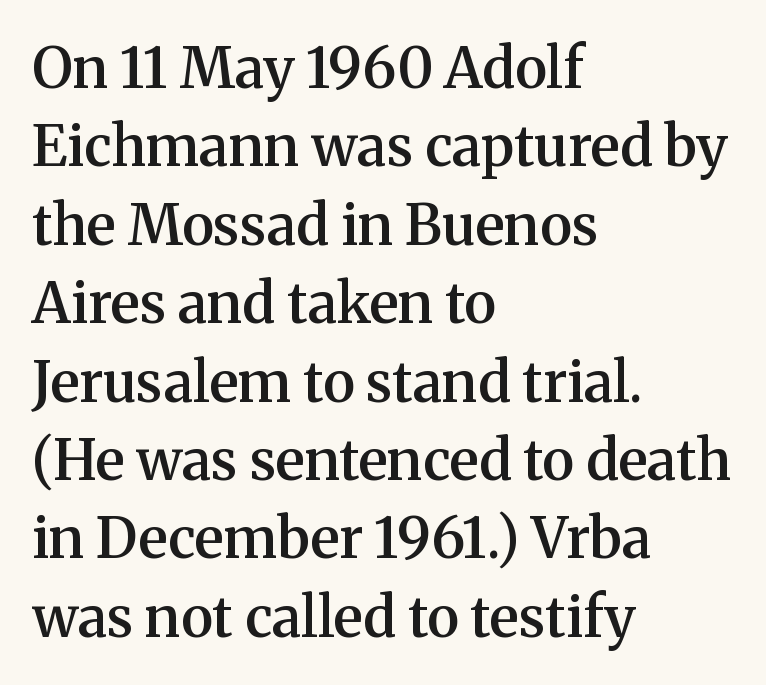
The letters advance in unequal steps, a hallmark of proportional type. The letterforms sit shoulder to shoulder at normal distance. The lettering holds an erect, upright posture throughout. Horizontally, the lines are justified to the leading edge only.
